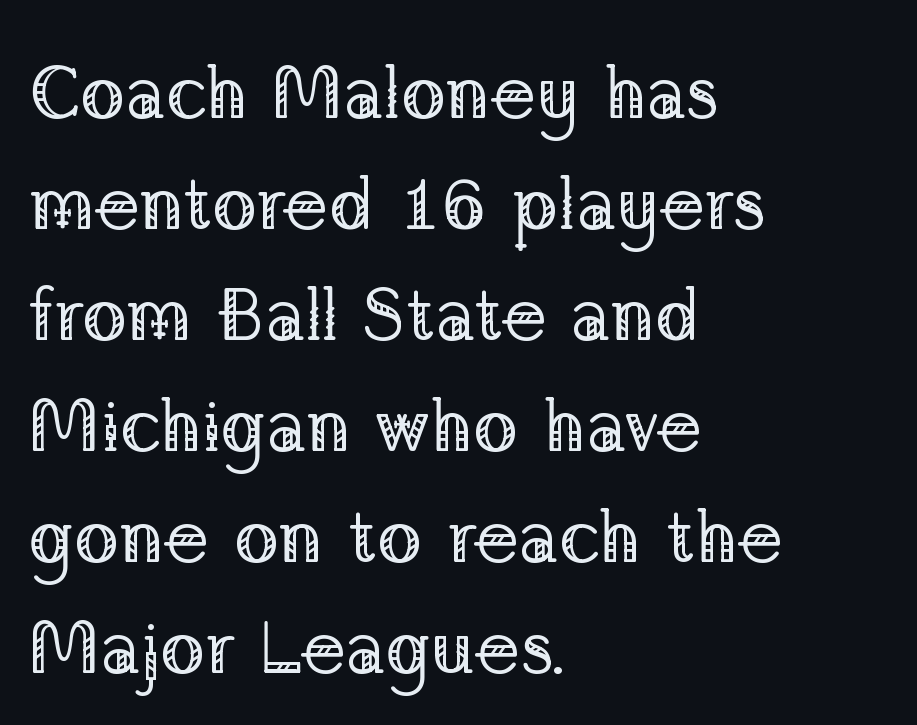
Students, note that the glyphs here touch the page at normal intervals. The text was rendered using a seriffed face with decorative stroke endings. How would I describe the line gaps? Plain and ordinary. This sample has the flowing, uneven cadence of proportional lettering.
